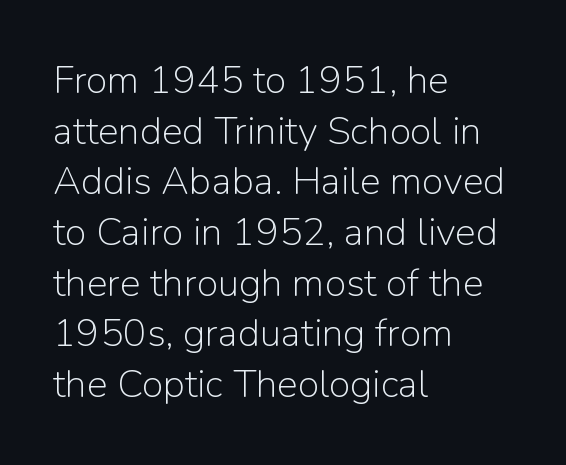
The image shows 39 px light sans-serif type, upright; set left-aligned, normal line spacing (1.3x), normal letter spacing, not underlined; low stroke contrast and a medium x-height.
